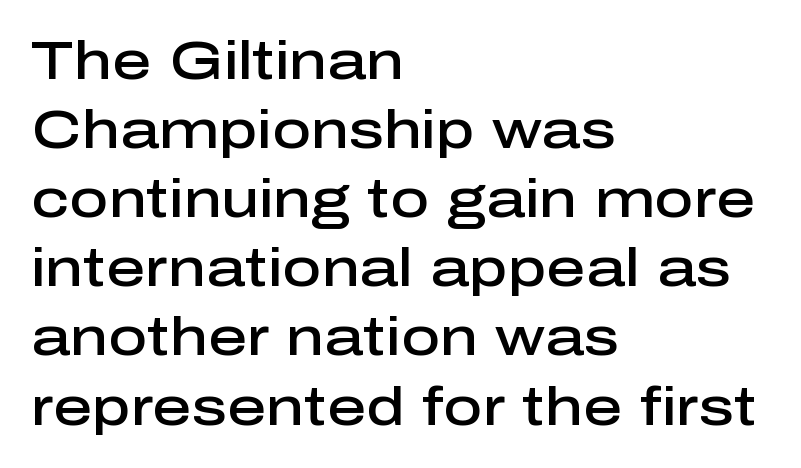
The rows are spaced the way most documents space them. Every character sits straight up, as roman type does. The letters carry no serifs — their stems end cleanly without finishing strokes. Character widths vary here, with narrow letters taking less room than wide ones.
